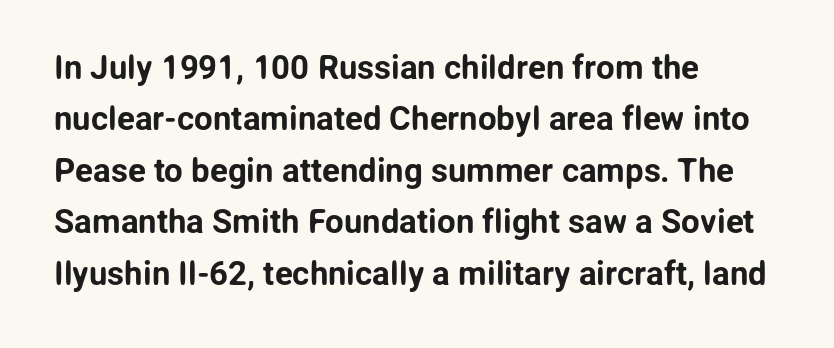
{"serif": "no", "italic": "no", "width": "normal", "stroke_contrast": "low", "x_height": "medium", "monospaced": "no", "underline": "no", "align": "left", "line_spacing": "normal", "line_spacing_ratio": 1.56, "letter_spacing": "normal", "letter_spacing_em": 0.0, "glyph_px": 33}
